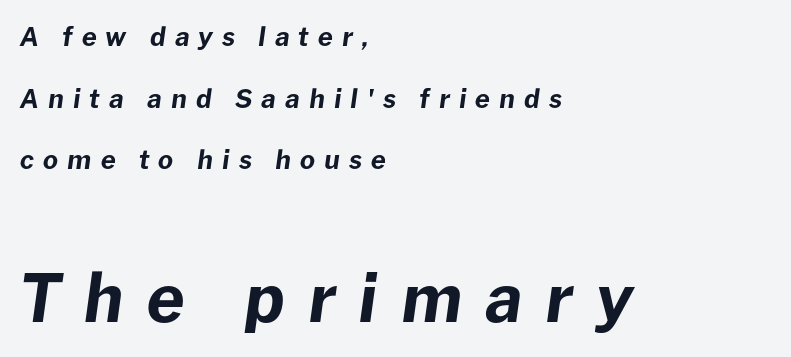
{"italic": "yes", "lean": "right", "slant_degrees": 8, "bold": "yes", "weight": "bold", "width": "normal", "stroke_contrast": "low", "x_height": "medium", "monospaced": "no", "underline": "no", "align": "left", "line_spacing": "loose", "line_spacing_ratio": 2.37, "letter_spacing": "wide", "letter_spacing_em": 0.35, "larger_block": "second", "size_ratio": 2.54, "glyph_px": 66}
